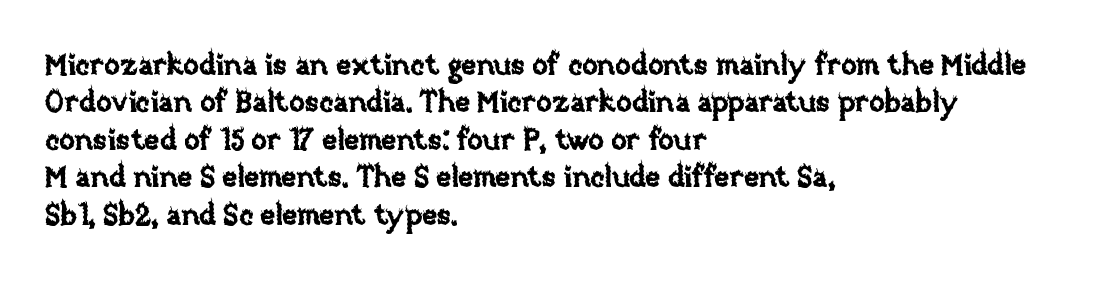
{"italic": "no", "width": "normal", "stroke_contrast": "low", "x_height": "large", "monospaced": "no", "underline": "no", "align": "left", "line_spacing": "normal", "line_spacing_ratio": 1.29, "letter_spacing": "normal", "letter_spacing_em": 0.0, "glyph_px": 29}
